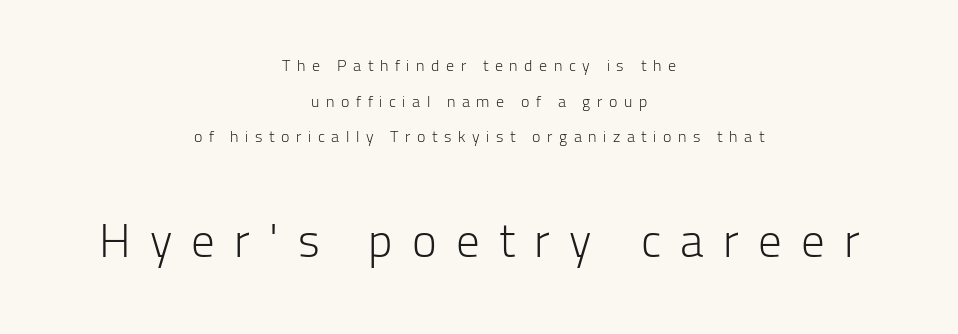
The image shows 47 px light sans-serif type, upright; set centered, loose line spacing (2.23x), unusually wide letter spacing (+0.41 em), not underlined; the second (bottom) block is 2.94x larger; low stroke contrast and a medium x-height.
